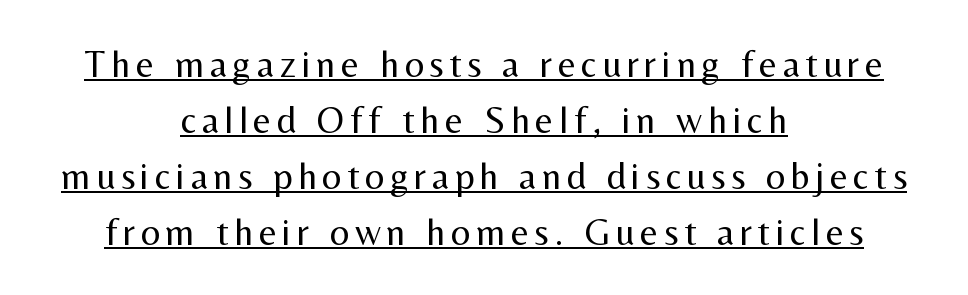
Think standard paragraph weight, or any step lighter than that. Alignment: centered. The rows are spaced the way most documents space them. Each line of the rendering has a horizontal stroke beneath the glyphs. Every stem runs plumb, perpendicular to the baseline.
